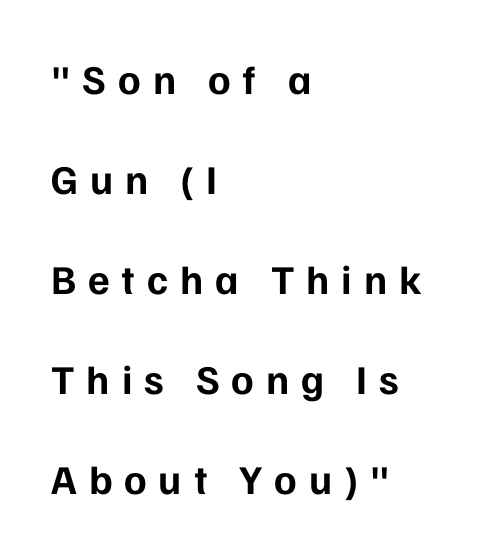
{"serif": "no", "italic": "no", "bold": "yes", "weight": "bold", "width": "normal", "stroke_contrast": "low", "x_height": "medium", "monospaced": "no", "underline": "no", "align": "left", "line_spacing": "loose", "line_spacing_ratio": 2.44, "letter_spacing": "wide", "letter_spacing_em": 0.29, "glyph_px": 41}
